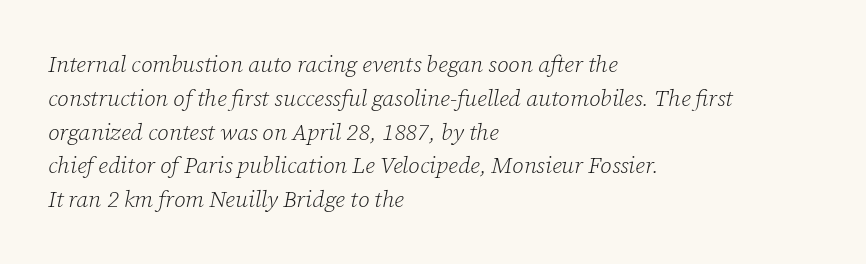
The image shows 23 px text type, italic (leaning right); set left-aligned, normal line spacing (1.47x), normal letter spacing, not underlined.
